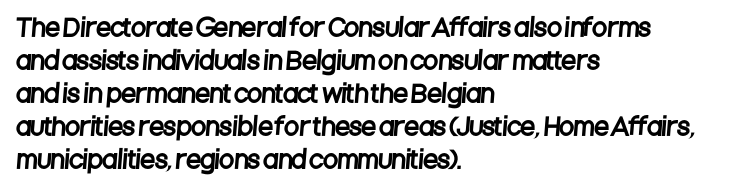
The image shows 24 px text type; set left-aligned, normal line spacing (1.37x), normal letter spacing, not underlined.
